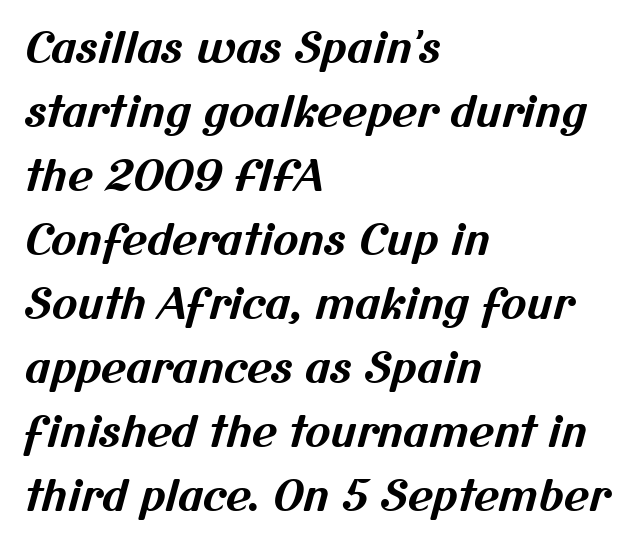
The image shows 43 px bold sans-serif type; set left-aligned, normal line spacing (1.49x), normal letter spacing, not underlined; medium stroke contrast and a medium x-height.
